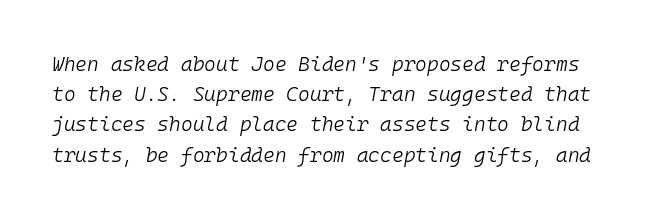
The specimen reads as italic at a glance. Rule under the text: the space is simply empty. Regarding leading, the lines here are spaced in the standard way. The gaps between neighbouring characters are ordinary and unremarkable.
